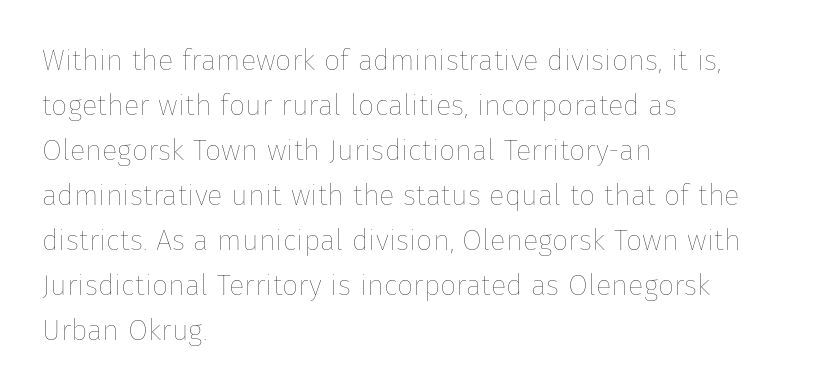
Upright lettering throughout. Weight: in the light-to-regular range. The strip under each line holds only bare page. Every row of glyphs begins at an identical x-position on the left. The passage shown is typed in a proportional face where columns would drift.
